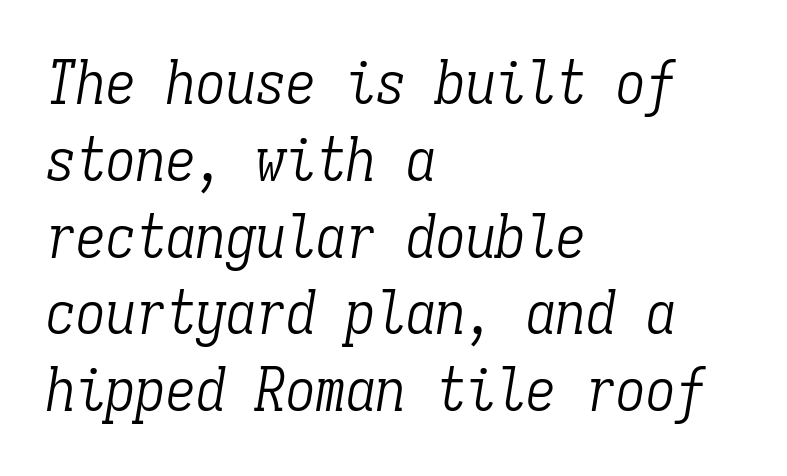
{"serif": "yes", "italic": "yes", "lean": "right", "slant_degrees": 9, "bold": "no", "weight": "light", "width": "condensed", "stroke_contrast": "low", "x_height": "medium", "monospaced": "yes", "underline": "no", "align": "left", "line_spacing": "normal", "line_spacing_ratio": 1.28, "letter_spacing": "normal", "letter_spacing_em": 0.0, "glyph_px": 60}
